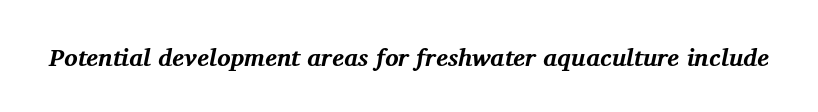
These words are printed bold, with thick strokes throughout. The letterforms sit shoulder to shoulder at normal distance. Style check: oblique. The words here are not underlined.
